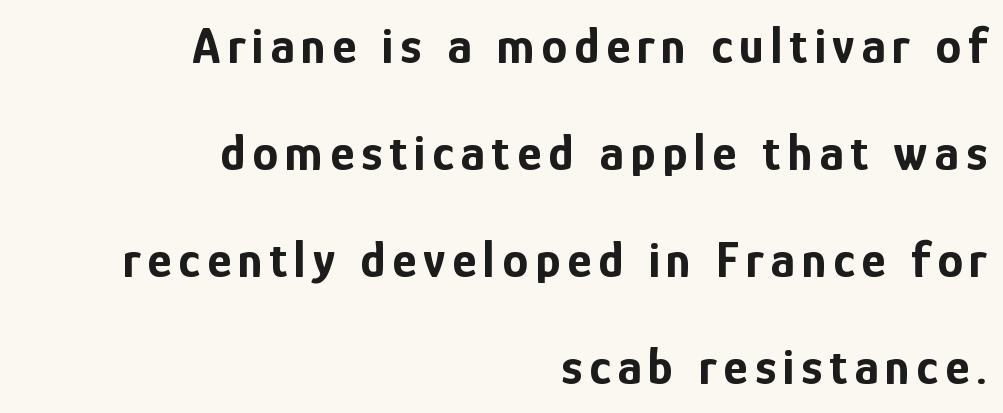
The image shows 52 px bold, condensed sans-serif type, upright; set right-aligned, loose line spacing (2.06x), not underlined; low stroke contrast and a medium x-height.
